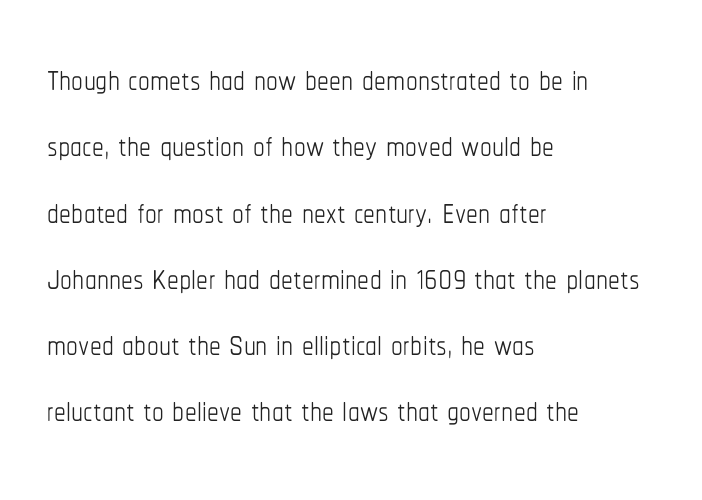
{"italic": "no", "bold": "no", "weight": "thin", "width": "condensed", "stroke_contrast": "low", "x_height": "medium", "monospaced": "no", "underline": "no", "align": "left", "line_spacing": "normal", "line_spacing_ratio": 1.41, "letter_spacing": "normal", "letter_spacing_em": 0.0, "glyph_px": 47}
